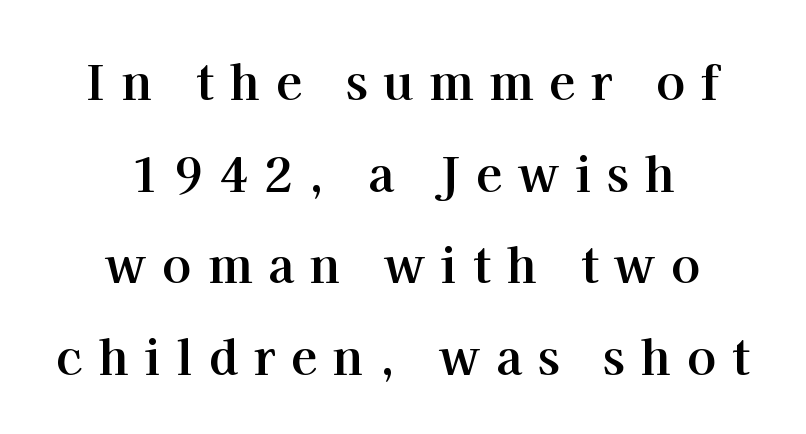
{"serif": "yes", "italic": "no", "bold": "yes", "weight": "bold", "width": "normal", "stroke_contrast": "high", "x_height": "medium", "monospaced": "no", "underline": "no", "align": "center", "line_spacing": "loose", "line_spacing_ratio": 1.91, "letter_spacing": "wide", "letter_spacing_em": 0.33, "glyph_px": 48}
